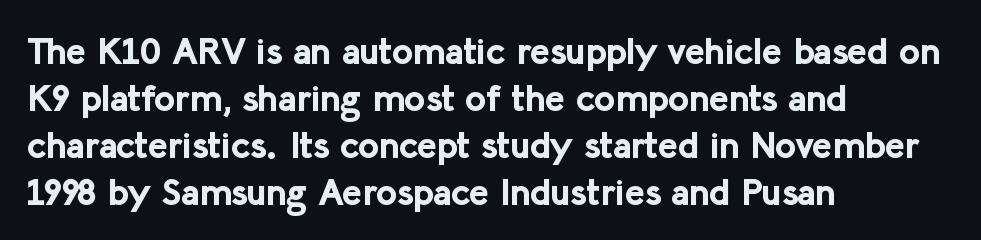
{"serif": "no", "italic": "no", "bold": "yes", "weight": "bold", "width": "normal", "stroke_contrast": "low", "x_height": "medium", "monospaced": "no", "underline": "no", "align": "left", "line_spacing": "normal", "line_spacing_ratio": 1.27, "letter_spacing": "normal", "letter_spacing_em": 0.0, "glyph_px": 37}
